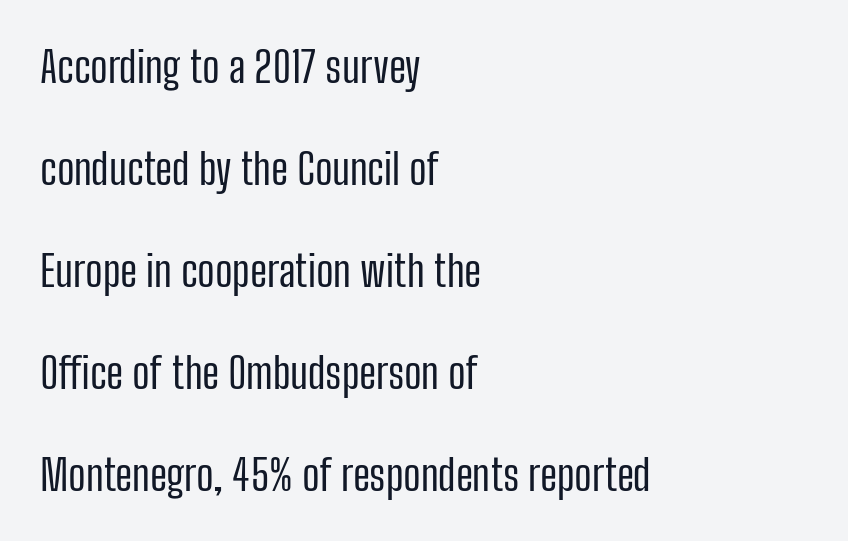
The image shows 43 px regular-weight, condensed sans-serif type, upright; set left-aligned, loose line spacing (2.37x), normal letter spacing, not underlined; low stroke contrast and a medium x-height.
